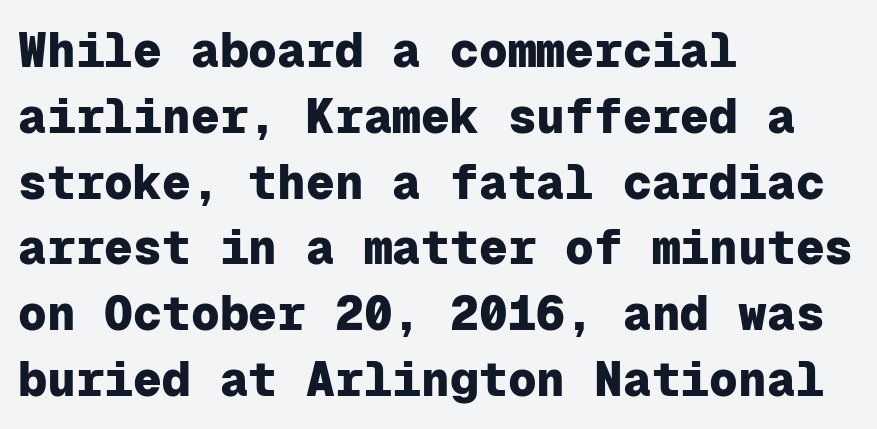
{"serif": "no", "italic": "no", "bold": "yes", "weight": "heavy", "width": "normal", "stroke_contrast": "low", "x_height": "medium", "monospaced": "yes", "underline": "no", "align": "left", "line_spacing": "normal", "line_spacing_ratio": 1.37, "letter_spacing": "normal", "letter_spacing_em": 0.0, "glyph_px": 48}
